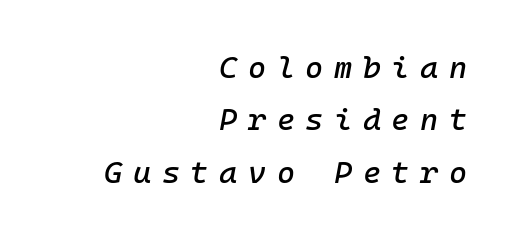
The image shows 31 px text type, italic (leaning right), monospaced; set right-aligned, normal line spacing (1.69x), unusually wide letter spacing (+0.34 em), not underlined; low stroke contrast and a medium x-height.
